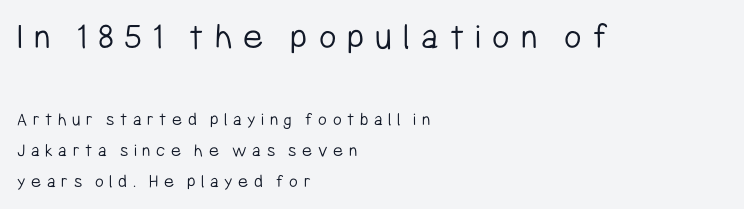
The image shows 38 px light, condensed sans-serif type, upright; set left-aligned, normal line spacing (1.63x), unusually wide letter spacing (+0.29 em), not underlined; the first (top) block is 2.0x larger; low stroke contrast and a medium x-height.
